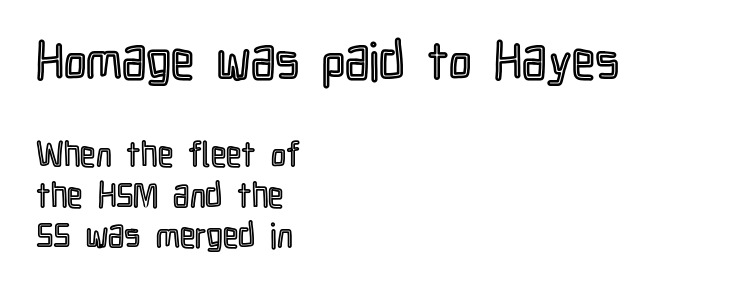
The image shows 51 px condensed type, upright; set left-aligned, line spacing 1.19x, normal letter spacing, not underlined; the first (top) block is 1.5x larger; a medium x-height.
